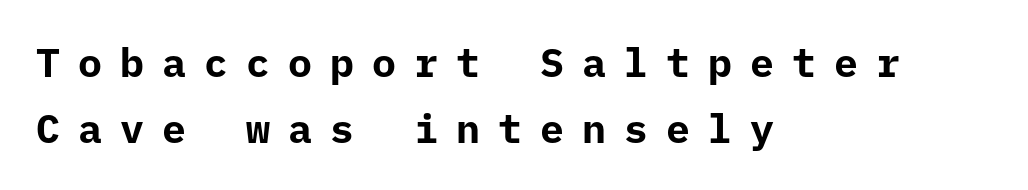
Rows of type keep a routine distance in the vertical direction. Underline: absent. The typesetter chose a ragged-right arrangement here. Looks like terminal output: every glyph gets an equal slot.
